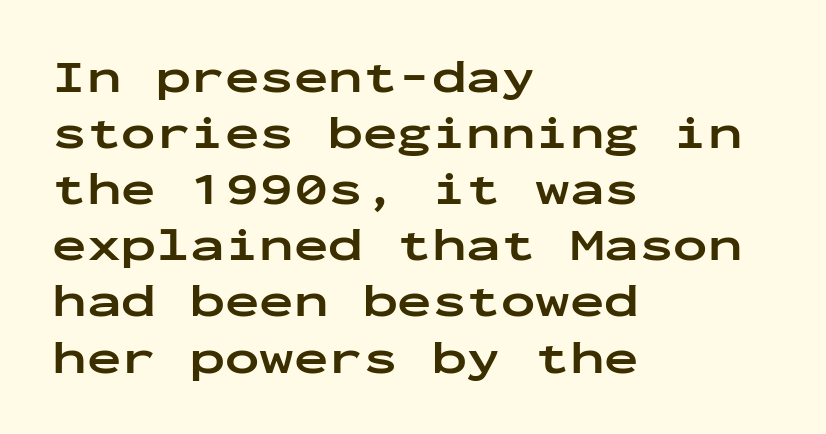
{"serif": "no", "italic": "no", "bold": "yes", "weight": "bold", "width": "wide", "stroke_contrast": "low", "x_height": "medium", "monospaced": "yes", "underline": "no", "align": "left", "line_spacing_ratio": 1.22, "letter_spacing": "normal", "letter_spacing_em": 0.0, "glyph_px": 46}
